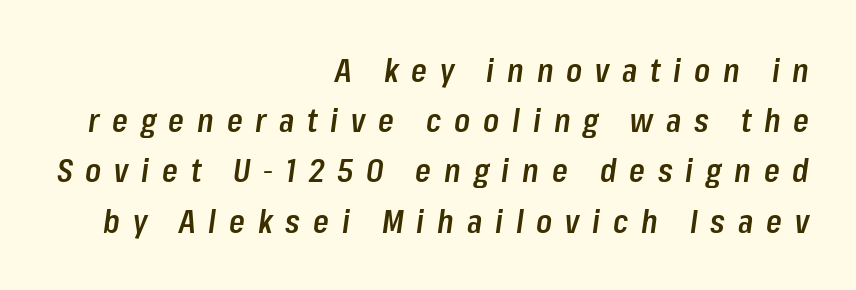
Q: Is the text bold? A: Semi-bold.
Q: Is the text italic (slanted)? A: Yes, it leans right by about 8 degrees.
Q: Is the text underlined? A: No.
Q: How is the paragraph aligned? A: Right-aligned.
Q: Is the spacing between letters normal or unusually wide? A: Unusually wide.
Q: Is the spacing between lines tight, normal or loose? A: Normal.
Q: Width (condensed, normal, or wide)? A: Condensed.
Q: Stroke contrast? A: Low.
Q: x-height? A: Medium.
Q: Monospaced? A: No.
